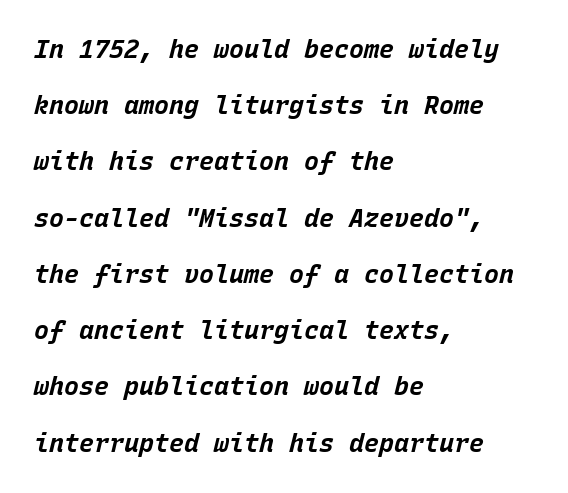
The image shows 25 px bold type, italic (leaning right); set left-aligned, loose line spacing (2.25x), normal letter spacing, not underlined.
